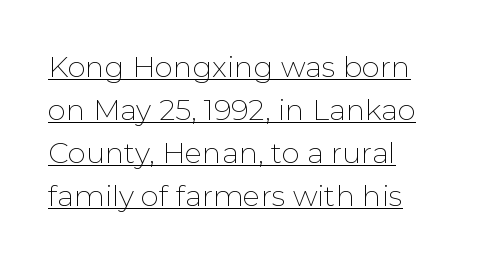
{"serif": "no", "italic": "no", "bold": "no", "weight": "thin", "width": "normal", "stroke_contrast": "low", "x_height": "medium", "monospaced": "no", "underline": "yes", "align": "left", "line_spacing": "normal", "line_spacing_ratio": 1.48, "letter_spacing": "normal", "letter_spacing_em": 0.0, "glyph_px": 29}
